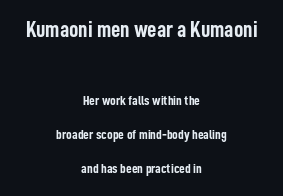
Q: Is the text bold? A: Yes.
Q: Is the text italic (slanted)? A: No, it is upright.
Q: Is the text underlined? A: No.
Q: How is the paragraph aligned? A: Centered.
Q: Is the spacing between letters normal or unusually wide? A: Normal.
Q: Is the spacing between lines tight, normal or loose? A: Loose.
Q: Which block of text is set in a larger size, the first (top) or the second (bottom)? A: The first (top) one.
